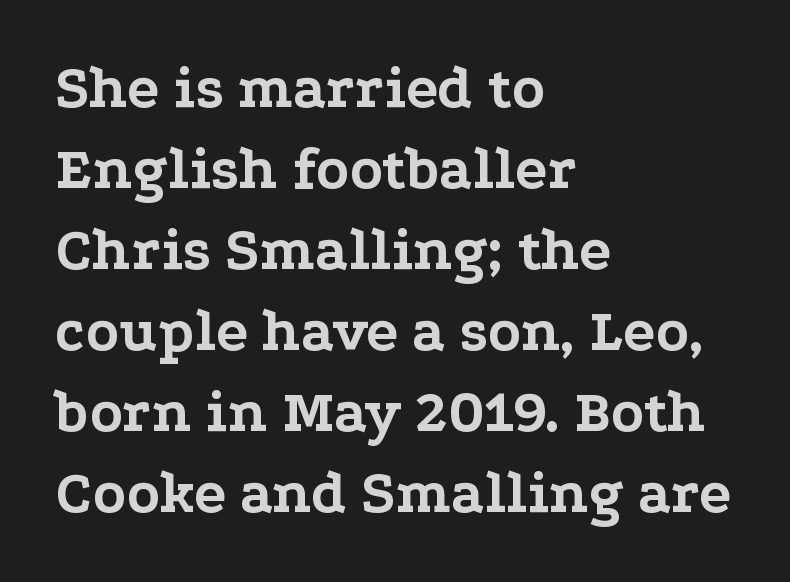
Q: Is the text bold? A: Yes.
Q: Is the text italic (slanted)? A: No, it is upright.
Q: Is the typeface a serif or a sans-serif typeface? A: Serif.
Q: Is the text underlined? A: No.
Q: How is the paragraph aligned? A: Left-aligned.
Q: Is the spacing between letters normal or unusually wide? A: Normal.
Q: Is the spacing between lines tight, normal or loose? A: Normal.
Q: Width (condensed, normal, or wide)? A: Wide.
Q: Stroke contrast? A: Low.
Q: x-height? A: Medium.
Q: Monospaced? A: No.
